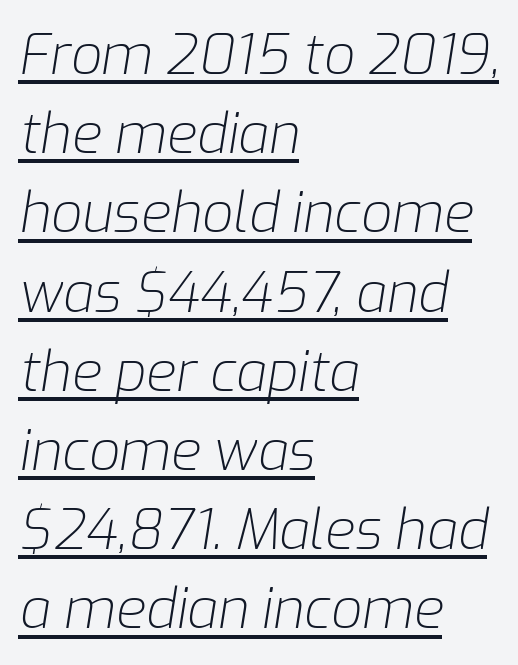
{"italic": "yes", "lean": "right", "slant_degrees": 9, "bold": "no", "weight": "light", "width": "normal", "stroke_contrast": "low", "x_height": "medium", "monospaced": "no", "underline": "yes", "align": "left", "line_spacing": "normal", "line_spacing_ratio": 1.44, "letter_spacing": "normal", "letter_spacing_em": 0.0, "glyph_px": 55}
